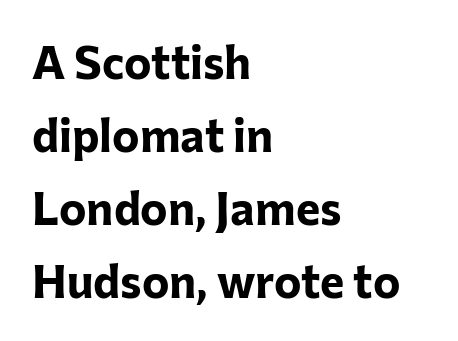
Q: Is the text bold? A: Yes.
Q: Is the text italic (slanted)? A: No, it is upright.
Q: Is the typeface a serif or a sans-serif typeface? A: Sans-serif.
Q: Is the text underlined? A: No.
Q: How is the paragraph aligned? A: Left-aligned.
Q: Is the spacing between letters normal or unusually wide? A: Normal.
Q: Is the spacing between lines tight, normal or loose? A: Normal.
Q: Width (condensed, normal, or wide)? A: Normal.
Q: Stroke contrast? A: Low.
Q: x-height? A: Medium.
Q: Monospaced? A: No.
